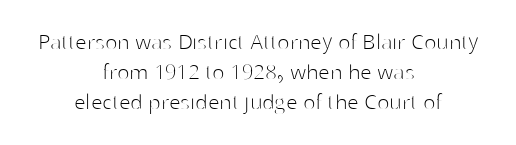
Q: Is the text bold? A: No.
Q: Is the text italic (slanted)? A: No, it is upright.
Q: Is the text underlined? A: No.
Q: How is the paragraph aligned? A: Centered.
Q: Is the spacing between letters normal or unusually wide? A: Normal.
Q: Is the spacing between lines tight, normal or loose? A: Tight.
